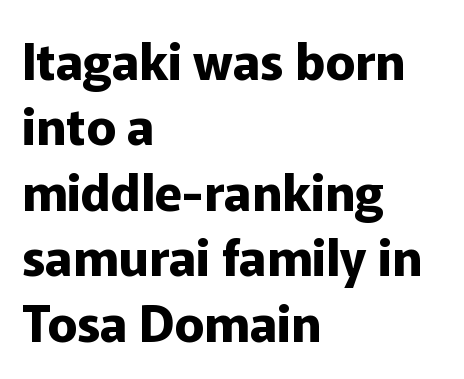
The image shows 50 px bold sans-serif type, upright; set left-aligned, normal line spacing (1.31x), normal letter spacing, not underlined; low stroke contrast and a medium x-height.
